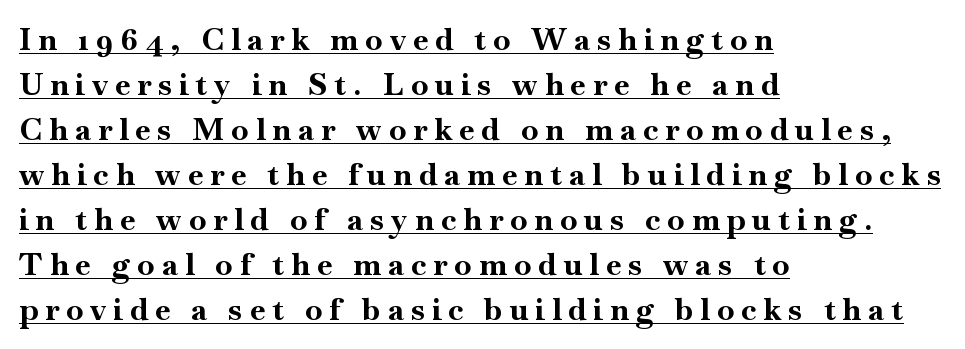
Compared with an ordinary text face, these strokes are far heavier — a full bold. Honestly, the row spacing looks completely unremarkable. If you drew a line through each stem, it would be perfectly vertical. A continuous stroke trails under the words, as in a hyperlink. Letter spacing: wide.
